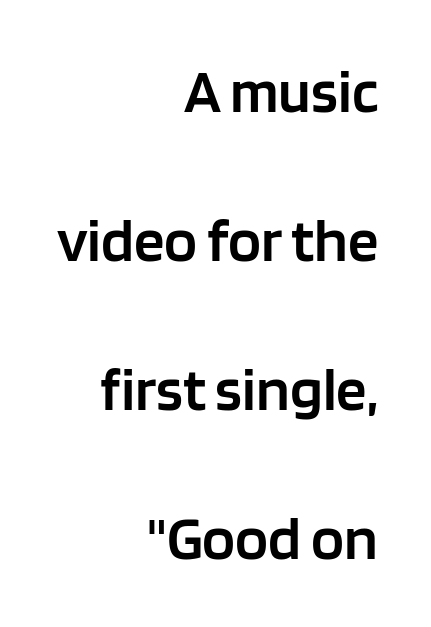
{"serif": "no", "italic": "no", "bold": "semi", "weight": "semibold", "width": "normal", "stroke_contrast": "low", "x_height": "large", "monospaced": "no", "underline": "no", "align": "right", "line_spacing": "loose", "line_spacing_ratio": 2.44, "letter_spacing": "normal", "letter_spacing_em": 0.0, "glyph_px": 61}
